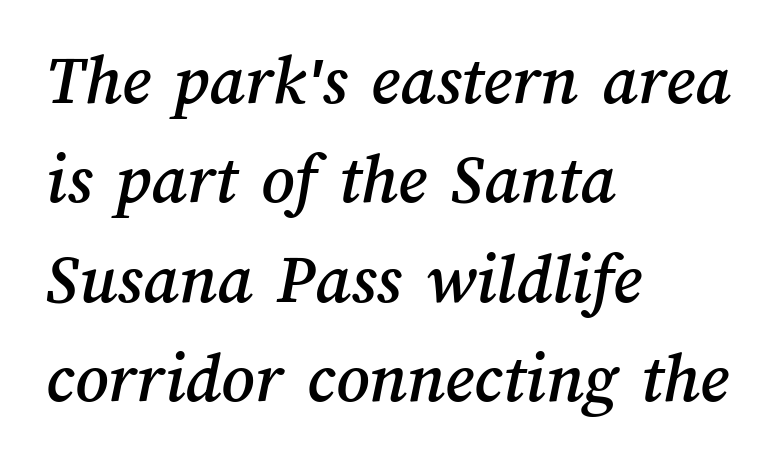
The block of text has a typical density, with ordinary space between rows. Words appear dense and cohesive because spacing is normal. Descenders hang freely into open space. Do the characters align in a grid? No, the font is proportional. The typesetter chose a ragged-right arrangement here.
